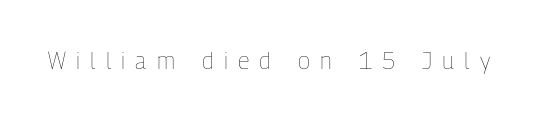
The image shows 23 px text type, upright; set unusually wide letter spacing (+0.45 em), not underlined.
